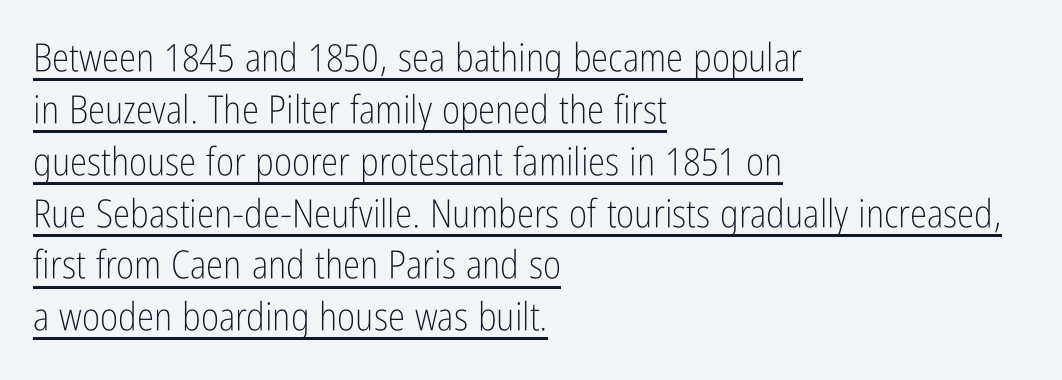
{"serif": "no", "italic": "no", "bold": "no", "weight": "light", "width": "condensed", "stroke_contrast": "low", "x_height": "medium", "monospaced": "no", "underline": "yes", "align": "left", "line_spacing": "normal", "line_spacing_ratio": 1.33, "letter_spacing": "normal", "letter_spacing_em": 0.0, "glyph_px": 39}
